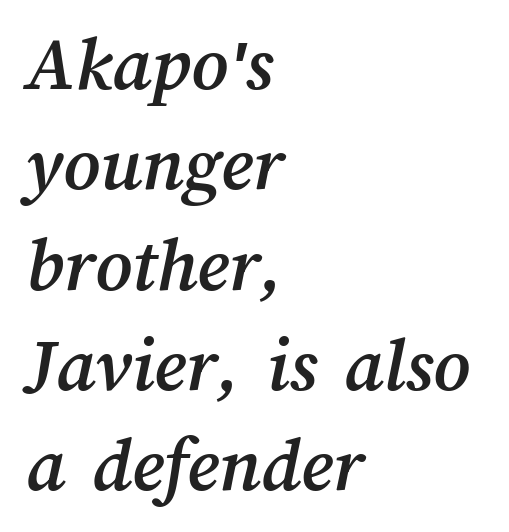
A typesetter would call this proportional, since set widths differ per character. The passage is arranged the way most books set body copy — flush left. These lines sit exactly where default settings would place them. Only glyphs here, with clear space below each row.
